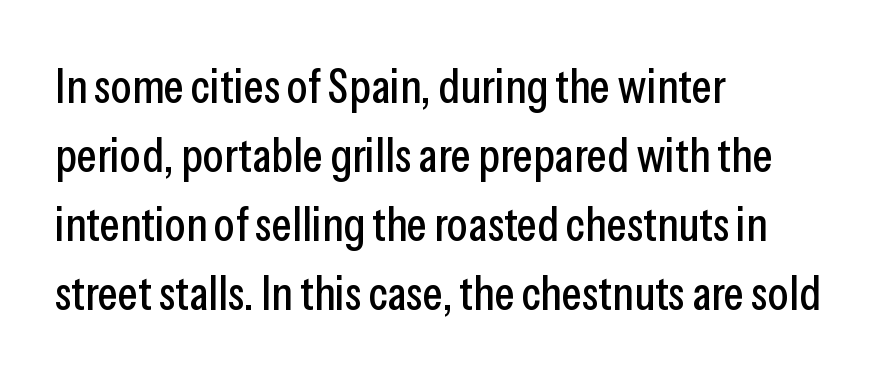
The font's upright variant was chosen for this text. Leading: standard. The gap between lines stays unmarked. The rag falls on the right side of this text block.
